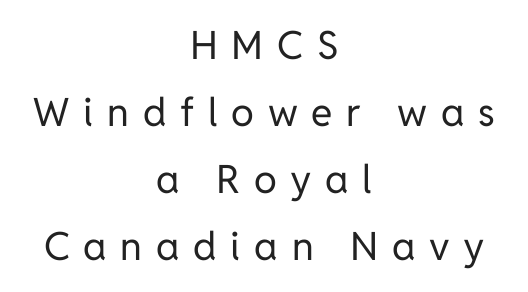
Q: Is the text bold? A: No.
Q: Is the text italic (slanted)? A: No, it is upright.
Q: Is the typeface a serif or a sans-serif typeface? A: Sans-serif.
Q: Is the text underlined? A: No.
Q: How is the paragraph aligned? A: Centered.
Q: Is the spacing between letters normal or unusually wide? A: Unusually wide.
Q: Width (condensed, normal, or wide)? A: Normal.
Q: Stroke contrast? A: Low.
Q: x-height? A: Medium.
Q: Monospaced? A: No.
